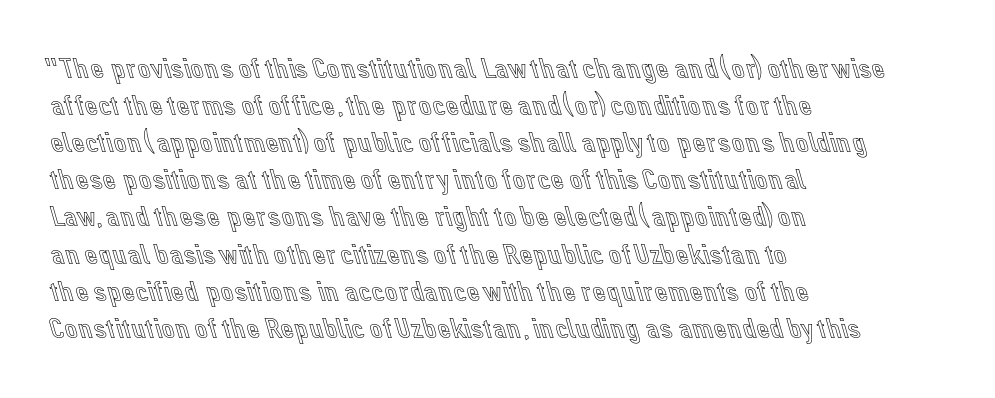
The image shows 29 px text type; set left-aligned, normal line spacing (1.28x), normal letter spacing, not underlined; a medium x-height.
